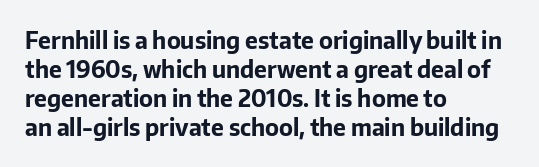
Q: Is the text bold? A: Yes.
Q: Is the text italic (slanted)? A: No, it is upright.
Q: Is the text underlined? A: No.
Q: How is the paragraph aligned? A: Left-aligned.
Q: Is the spacing between letters normal or unusually wide? A: Normal.
Q: Is the spacing between lines tight, normal or loose? A: Normal.
